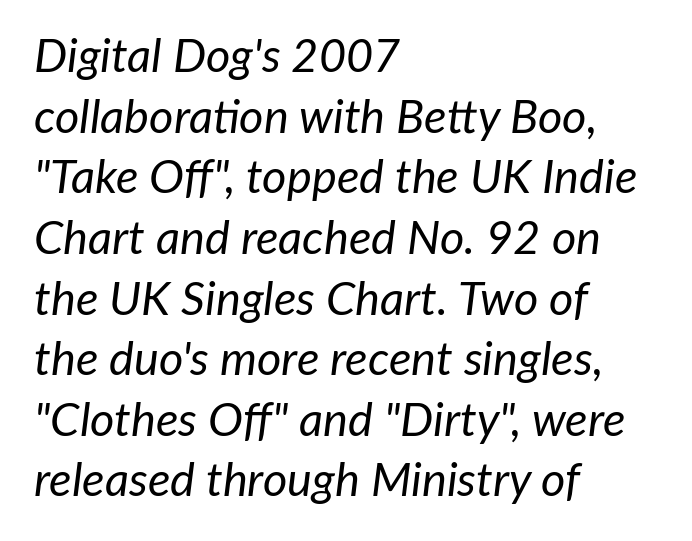
Q: Is the text bold? A: No.
Q: Is the text italic (slanted)? A: Yes, it leans right by about 7 degrees.
Q: Is the text underlined? A: No.
Q: How is the paragraph aligned? A: Left-aligned.
Q: Is the spacing between letters normal or unusually wide? A: Normal.
Q: Is the spacing between lines tight, normal or loose? A: Normal.
Q: Width (condensed, normal, or wide)? A: Normal.
Q: Stroke contrast? A: Low.
Q: x-height? A: Medium.
Q: Monospaced? A: No.
